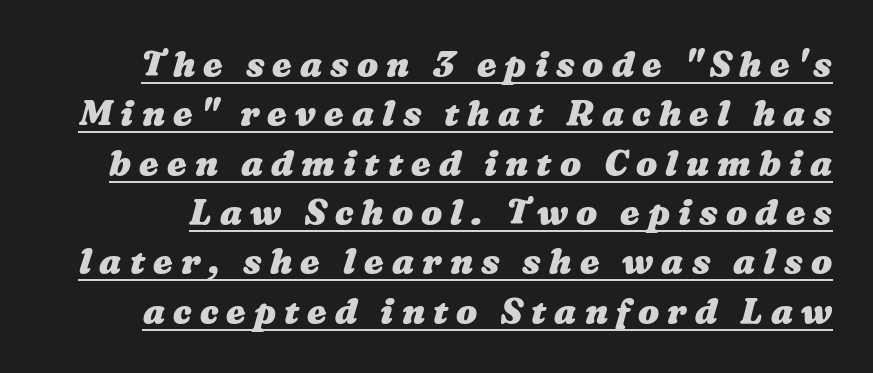
Underlining? Definitely there. This sample has the flowing, uneven cadence of proportional lettering. The letters are spread apart with noticeably loose tracking. Summary of vertical rhythm: regular, with standard interline spacing.
